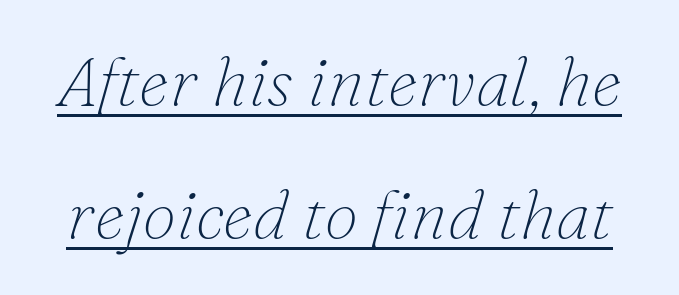
Q: Is the text bold? A: No.
Q: Is the text italic (slanted)? A: Yes, it leans right by about 16 degrees.
Q: Is the typeface a serif or a sans-serif typeface? A: Serif.
Q: Is the text underlined? A: Yes.
Q: Is the spacing between letters normal or unusually wide? A: Normal.
Q: Is the spacing between lines tight, normal or loose? A: Loose.
Q: Width (condensed, normal, or wide)? A: Normal.
Q: Stroke contrast? A: Low.
Q: x-height? A: Small.
Q: Monospaced? A: No.
